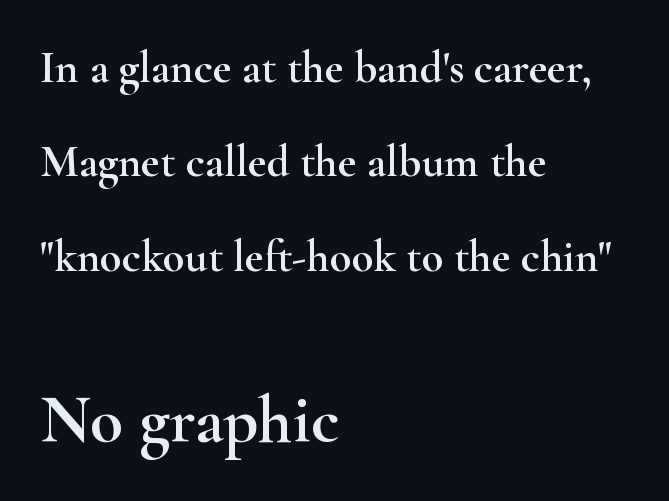
Q: Is the text italic (slanted)? A: No, it is upright.
Q: Is the typeface a serif or a sans-serif typeface? A: Serif.
Q: Is the text underlined? A: No.
Q: How is the paragraph aligned? A: Left-aligned.
Q: Is the spacing between letters normal or unusually wide? A: Normal.
Q: Is the spacing between lines tight, normal or loose? A: Loose.
Q: Which block of text is set in a larger size, the first (top) or the second (bottom)? A: The second (bottom) one.
Q: Width (condensed, normal, or wide)? A: Wide.
Q: Stroke contrast? A: High.
Q: x-height? A: Small.
Q: Monospaced? A: No.
